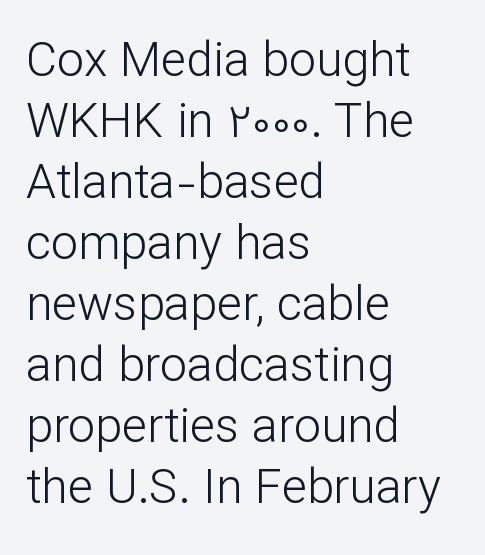
The image shows 48 px light sans-serif type, upright; set left-aligned, normal line spacing (1.27x), normal letter spacing, not underlined; low stroke contrast and a medium x-height.
